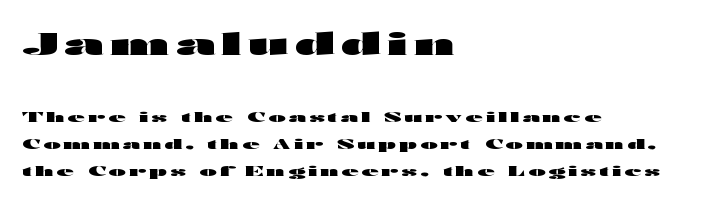
{"serif": "no", "italic": "no", "bold": "yes", "weight": "heavy", "width": "wide", "stroke_contrast": "high", "x_height": "medium", "monospaced": "no", "underline": "no", "align": "left", "line_spacing": "loose", "line_spacing_ratio": 1.94, "letter_spacing": "wide", "letter_spacing_em": 0.22, "larger_block": "first", "size_ratio": 2.21, "glyph_px": 31}
